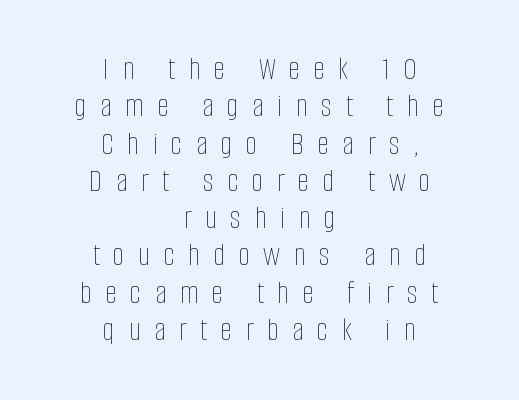
The typesetter chose a symmetrical, centered arrangement here. The horizontal fit of the characters is loose and conspicuously gappy. Each stroke keeps to a modest, everyday thickness or less. Quick note: underline off. Line spacing here is tight.
